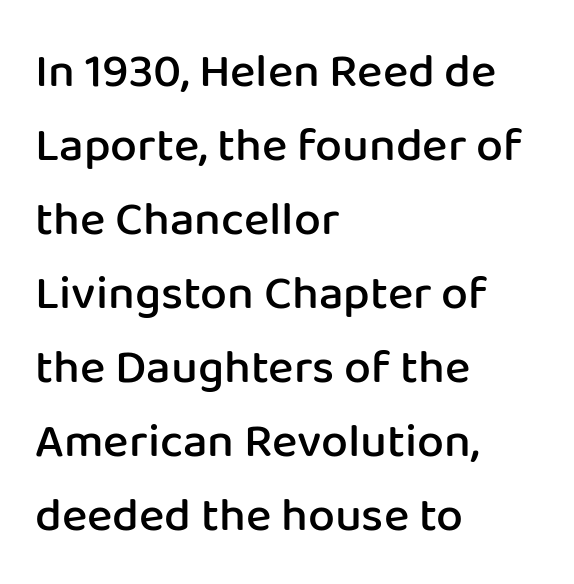
{"serif": "no", "italic": "no", "bold": "semi", "weight": "semibold", "width": "normal", "stroke_contrast": "low", "x_height": "medium", "monospaced": "no", "underline": "no", "align": "left", "line_spacing": "normal", "line_spacing_ratio": 1.54, "letter_spacing": "normal", "letter_spacing_em": 0.0, "glyph_px": 48}
